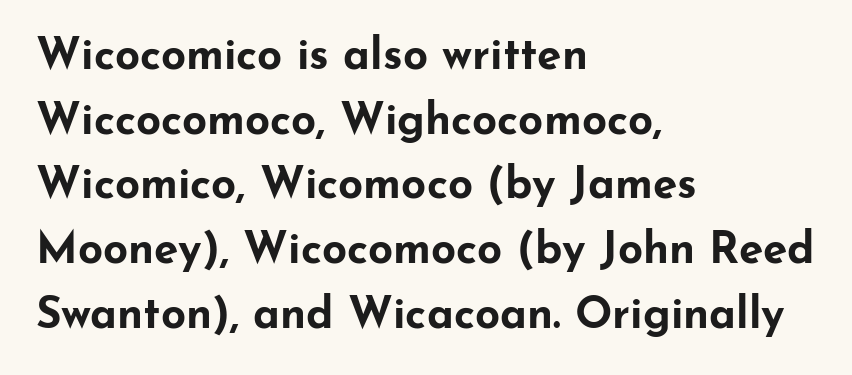
The image shows 44 px bold, wide sans-serif type, upright; set left-aligned, normal line spacing (1.47x), normal letter spacing, not underlined; low stroke contrast and a small x-height.
